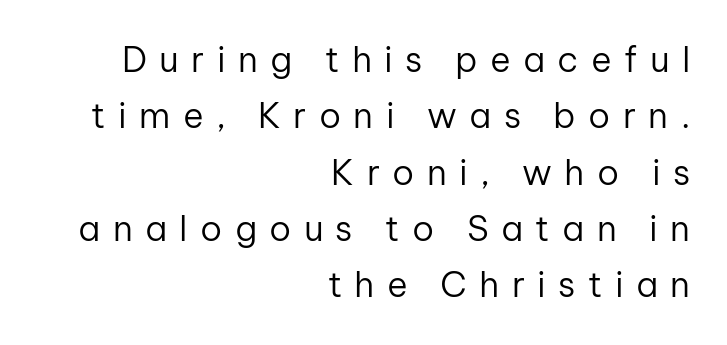
{"serif": "no", "italic": "no", "bold": "no", "weight": "regular", "width": "normal", "stroke_contrast": "low", "x_height": "medium", "monospaced": "no", "underline": "no", "align": "right", "line_spacing": "normal", "line_spacing_ratio": 1.61, "letter_spacing": "wide", "letter_spacing_em": 0.35, "glyph_px": 35}
